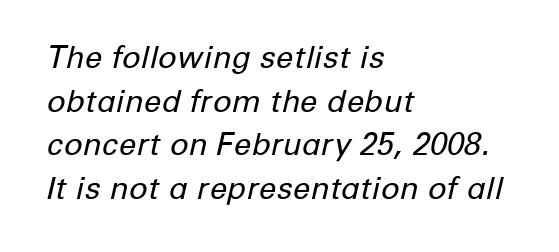
Q: Is the text bold? A: No.
Q: Is the text italic (slanted)? A: Yes, it leans right by about 12 degrees.
Q: Is the text underlined? A: No.
Q: How is the paragraph aligned? A: Left-aligned.
Q: Is the spacing between letters normal or unusually wide? A: Normal.
Q: Is the spacing between lines tight, normal or loose? A: Normal.
Q: Width (condensed, normal, or wide)? A: Normal.
Q: Stroke contrast? A: Low.
Q: x-height? A: Medium.
Q: Monospaced? A: No.
